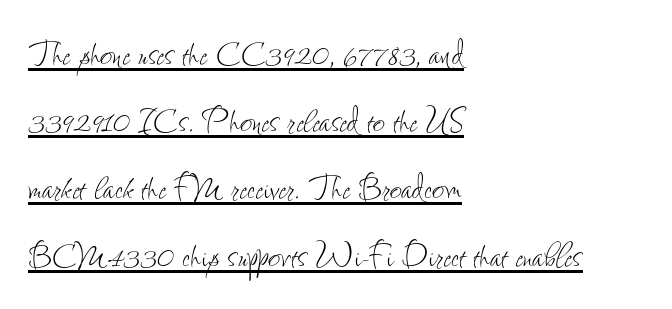
Q: Is the text bold? A: No.
Q: Is the text italic (slanted)? A: Yes.
Q: Is the text underlined? A: Yes.
Q: How is the paragraph aligned? A: Left-aligned.
Q: Is the spacing between letters normal or unusually wide? A: Normal.
Q: Is the spacing between lines tight, normal or loose? A: Normal.
Q: Width (condensed, normal, or wide)? A: Condensed.
Q: Stroke contrast? A: Low.
Q: x-height? A: Small.
Q: Monospaced? A: No.
